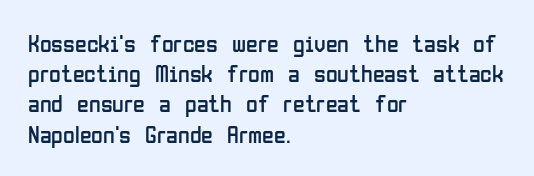
{"italic": "no", "bold": "no", "underline": "no", "align": "left", "line_spacing": "normal", "line_spacing_ratio": 1.26, "letter_spacing": "normal", "letter_spacing_em": 0.0, "glyph_px": 24}
